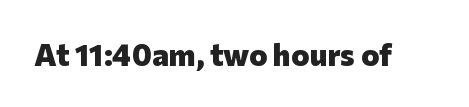
Q: Is the text bold? A: Yes.
Q: Is the text italic (slanted)? A: No, it is upright.
Q: Is the typeface a serif or a sans-serif typeface? A: Sans-serif.
Q: Is the text underlined? A: No.
Q: Is the spacing between letters normal or unusually wide? A: Normal.
Q: Width (condensed, normal, or wide)? A: Normal.
Q: Stroke contrast? A: Low.
Q: x-height? A: Medium.
Q: Monospaced? A: No.
